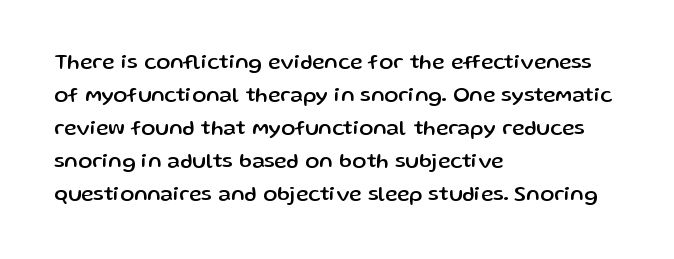
Do the letters lean? They stand straight. You could call the tracking neutral — neither tight nor loose. The passage shown is not underscored anywhere. The ragged edge is on the right, which tells us the setting is flush left. Students, observe: this is what conventionally led text looks like.
